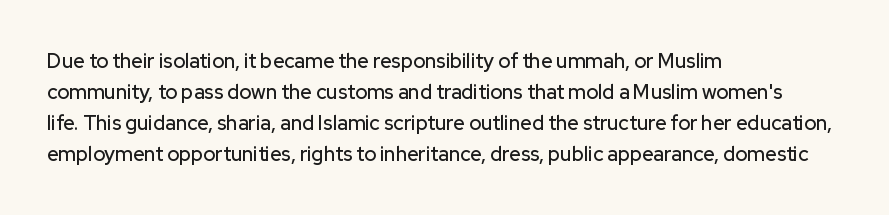
Q: Is the text italic (slanted)? A: No, it is upright.
Q: Is the text underlined? A: No.
Q: How is the paragraph aligned? A: Left-aligned.
Q: Is the spacing between letters normal or unusually wide? A: Normal.
Q: Is the spacing between lines tight, normal or loose? A: Normal.
